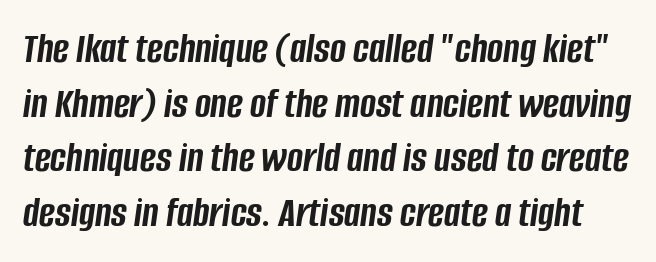
Q: Is the text bold? A: Yes.
Q: Is the text italic (slanted)? A: Yes, it leans right by about 8 degrees.
Q: Is the text underlined? A: No.
Q: Is the spacing between letters normal or unusually wide? A: Normal.
Q: Is the spacing between lines tight, normal or loose? A: Normal.
Q: Width (condensed, normal, or wide)? A: Condensed.
Q: Stroke contrast? A: Low.
Q: x-height? A: Large.
Q: Monospaced? A: No.
